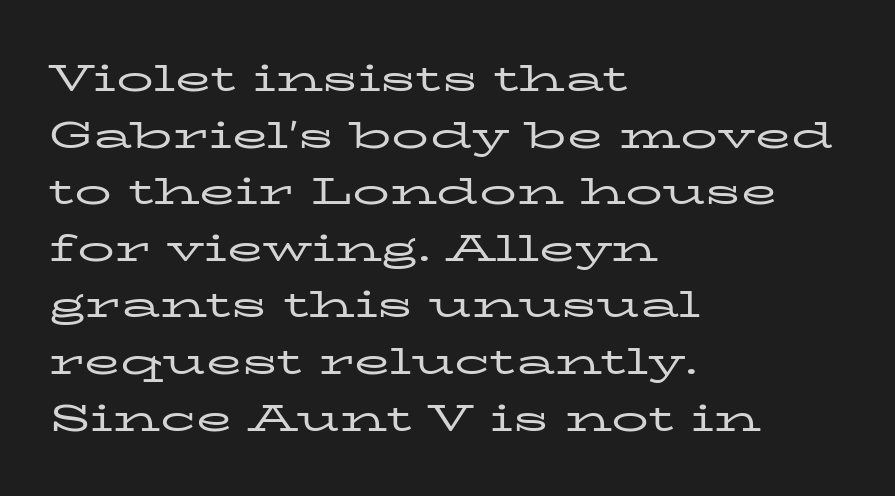
The image shows 37 px regular-weight, wide serif type, upright; set left-aligned, normal line spacing (1.53x), normal letter spacing, not underlined; low stroke contrast and a medium x-height.
